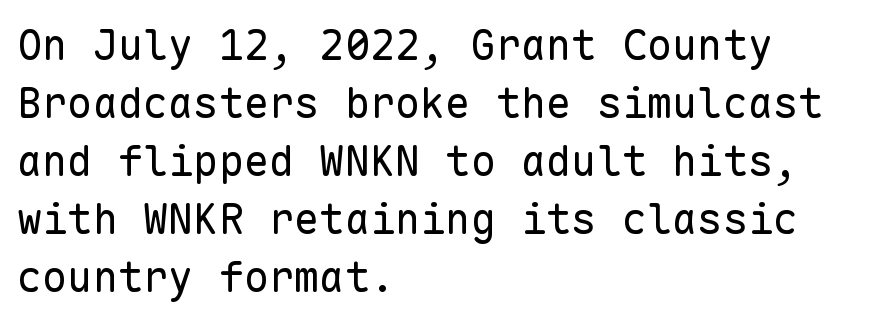
{"serif": "no", "italic": "no", "bold": "no", "weight": "regular", "width": "normal", "stroke_contrast": "low", "x_height": "medium", "monospaced": "yes", "underline": "no", "align": "left", "line_spacing": "normal", "line_spacing_ratio": 1.38, "letter_spacing": "normal", "letter_spacing_em": 0.0, "glyph_px": 42}
